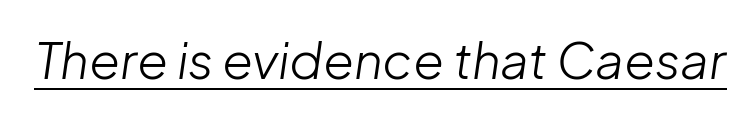
The image shows 50 px light type, italic (leaning right); set normal letter spacing, underlined; low stroke contrast and a medium x-height.
